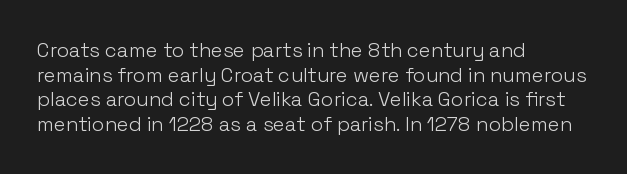
{"italic": "no", "bold": "no", "underline": "no", "align": "left", "line_spacing_ratio": 1.23, "letter_spacing": "normal", "letter_spacing_em": 0.0, "glyph_px": 20}
